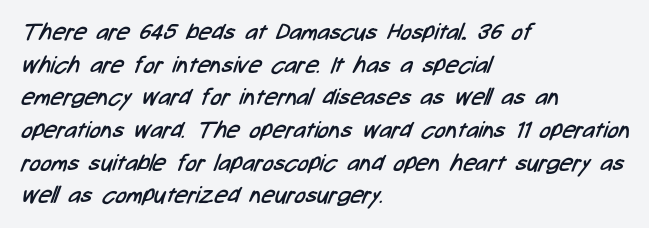
The image shows 23 px text type; set left-aligned, normal line spacing (1.42x), normal letter spacing, not underlined.
